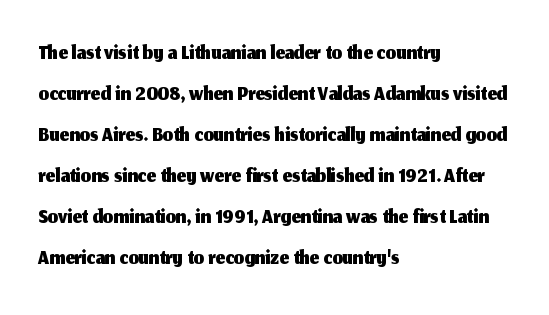
The letters stand upright; this is a roman face. The lines are quadded left. Note the varied advance widths — an 'i' is clearly narrower than an 'm'. This is sans-serif lettering, the kind often seen on screens and signage. Nobody touched the tracking dial on this one.
